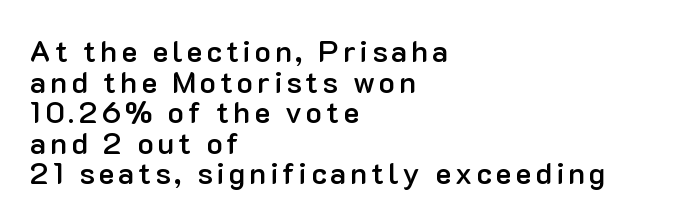
{"serif": "no", "italic": "no", "bold": "semi", "weight": "semibold", "width": "normal", "stroke_contrast": "low", "x_height": "medium", "monospaced": "no", "underline": "no", "align": "left", "line_spacing": "tight", "line_spacing_ratio": 1.02, "glyph_px": 30}
